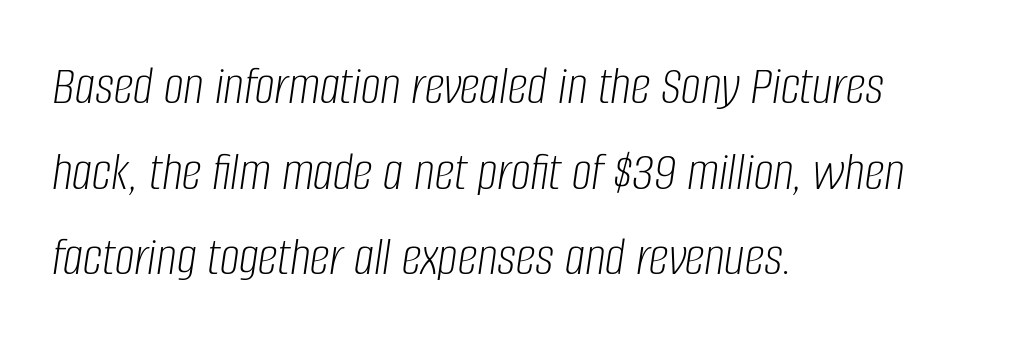
These lines sit exactly where default settings would place them. This sample uses plain, unmodified letter spacing. These lines are rendered in a variable-pitch font. The face looks like a standard text weight, possibly lighter.
